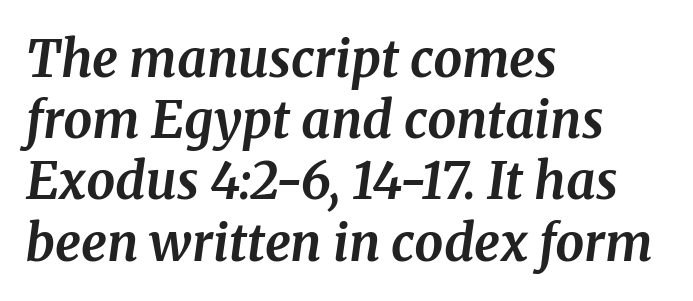
Q: Is the text bold? A: Yes.
Q: Is the text italic (slanted)? A: Yes, it leans right by about 8 degrees.
Q: Is the typeface a serif or a sans-serif typeface? A: Serif.
Q: Is the text underlined? A: No.
Q: How is the paragraph aligned? A: Left-aligned.
Q: Is the spacing between letters normal or unusually wide? A: Normal.
Q: Width (condensed, normal, or wide)? A: Normal.
Q: Stroke contrast? A: Medium.
Q: x-height? A: Medium.
Q: Monospaced? A: No.
